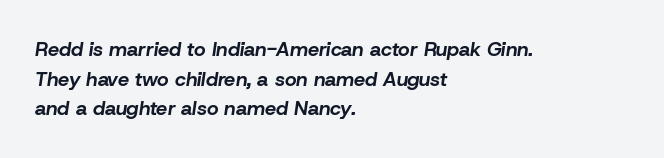
{"italic": "yes", "lean": "right", "slant_degrees": 8, "bold": "yes", "underline": "no", "align": "left", "line_spacing": "normal", "line_spacing_ratio": 1.48, "letter_spacing": "normal", "letter_spacing_em": 0.0, "glyph_px": 20}
